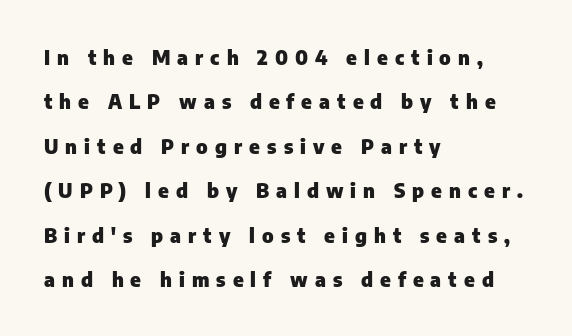
Q: Is the text bold? A: Yes.
Q: Is the text italic (slanted)? A: No, it is upright.
Q: Is the text underlined? A: No.
Q: How is the paragraph aligned? A: Left-aligned.
Q: Is the spacing between letters normal or unusually wide? A: Unusually wide.
Q: Is the spacing between lines tight, normal or loose? A: Loose.
